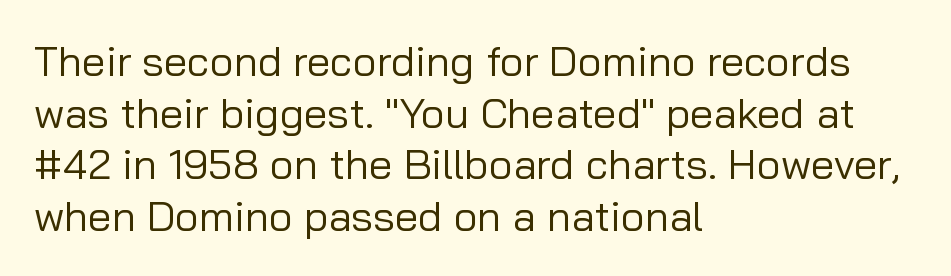
{"serif": "no", "italic": "no", "bold": "no", "weight": "regular", "width": "normal", "stroke_contrast": "low", "x_height": "medium", "monospaced": "no", "underline": "no", "align": "left", "line_spacing_ratio": 1.23, "letter_spacing": "normal", "letter_spacing_em": 0.0, "glyph_px": 42}
